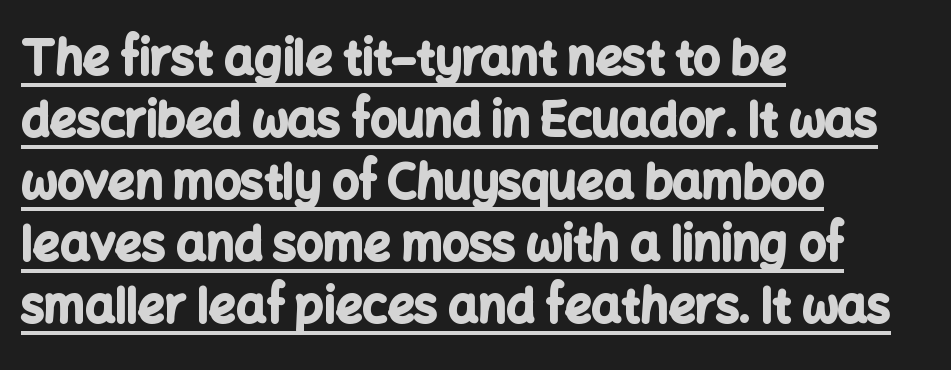
{"serif": "no", "italic": "no", "bold": "yes", "weight": "bold", "width": "normal", "stroke_contrast": "low", "x_height": "medium", "monospaced": "no", "underline": "yes", "align": "left", "line_spacing": "normal", "line_spacing_ratio": 1.32, "letter_spacing": "normal", "letter_spacing_em": 0.0, "glyph_px": 47}
